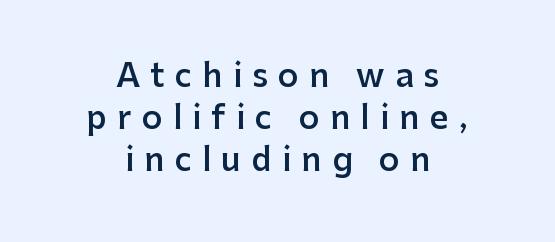
{"serif": "no", "italic": "no", "bold": "semi", "weight": "semibold", "width": "normal", "stroke_contrast": "low", "x_height": "medium", "monospaced": "no", "underline": "no", "align": "center", "line_spacing": "normal", "line_spacing_ratio": 1.32, "letter_spacing": "wide", "letter_spacing_em": 0.32, "glyph_px": 32}
